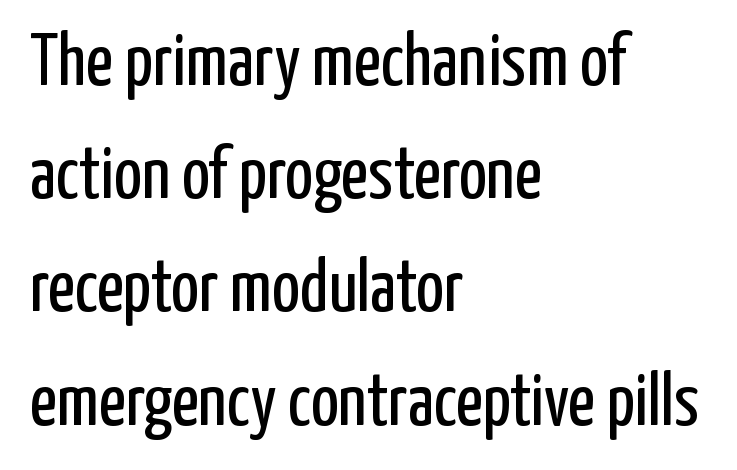
Q: Is the text bold? A: No.
Q: Is the text italic (slanted)? A: No, it is upright.
Q: Is the typeface a serif or a sans-serif typeface? A: Sans-serif.
Q: Is the text underlined? A: No.
Q: How is the paragraph aligned? A: Left-aligned.
Q: Is the spacing between letters normal or unusually wide? A: Normal.
Q: Is the spacing between lines tight, normal or loose? A: Normal.
Q: Width (condensed, normal, or wide)? A: Condensed.
Q: Stroke contrast? A: Low.
Q: x-height? A: Medium.
Q: Monospaced? A: No.
